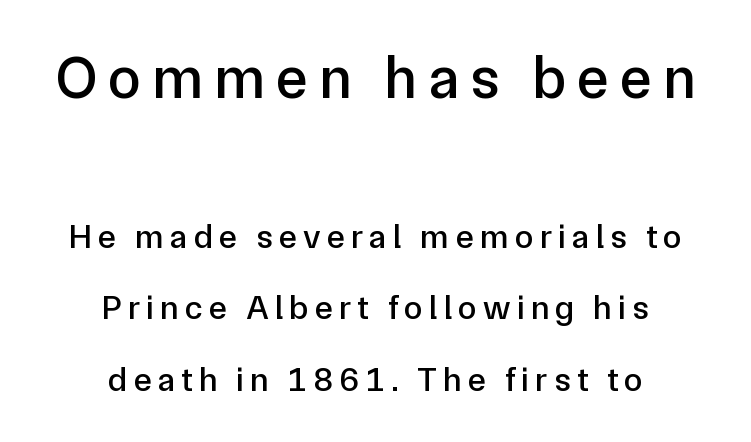
{"serif": "no", "italic": "no", "width": "normal", "stroke_contrast": "low", "x_height": "medium", "monospaced": "no", "underline": "no", "align": "center", "line_spacing": "loose", "line_spacing_ratio": 2.1, "larger_block": "first", "size_ratio": 1.76, "glyph_px": 60}
